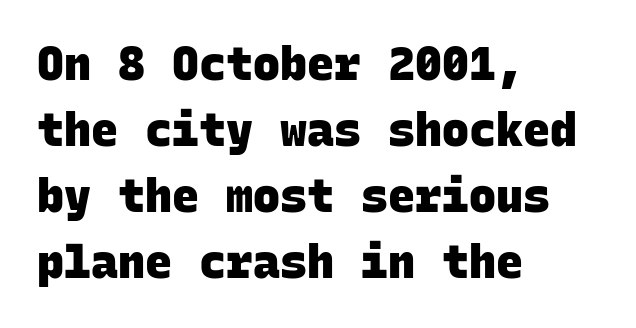
The image shows 45 px heavy sans-serif type, monospaced; set left-aligned, normal line spacing (1.47x), normal letter spacing, not underlined; low stroke contrast and a large x-height.
